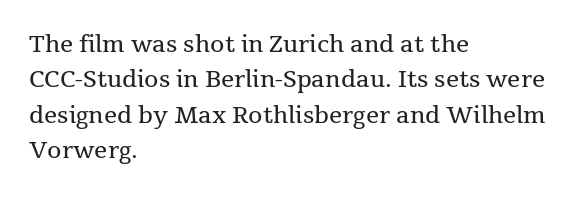
The face looks like a standard text weight, possibly lighter. Vertical strokes here are truly vertical. These lines keep a tight, regular rhythm from letter to letter. Leading matches the norm, producing a regular column. Left-aligned paragraph, ragged on the right. The space directly below the letters is spotless.
